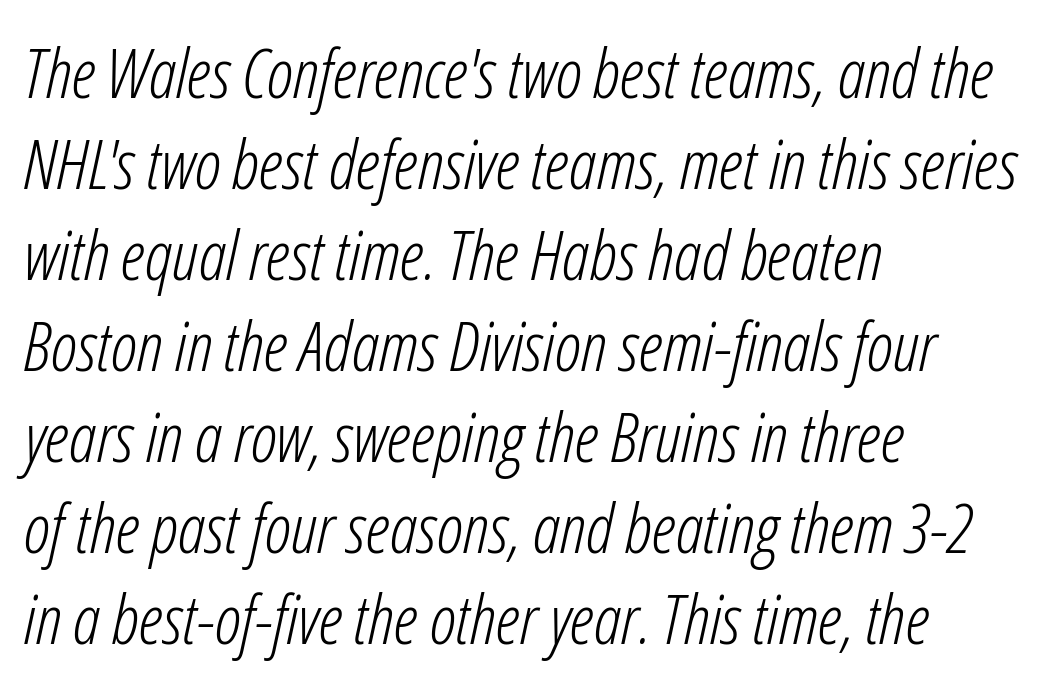
The image shows 69 px light, condensed type, italic (leaning right); set left-aligned, normal line spacing (1.32x), normal letter spacing, not underlined; low stroke contrast and a medium x-height.
